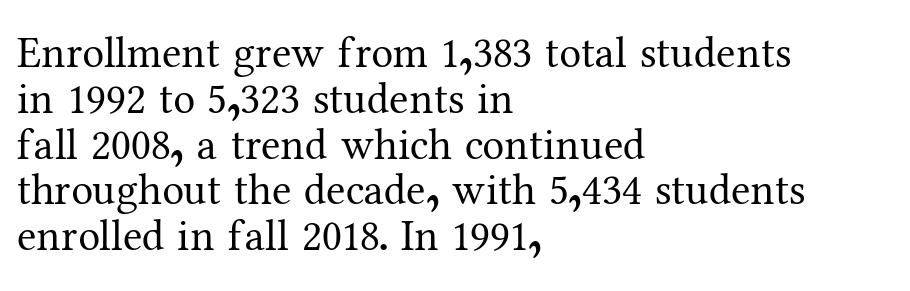
The image shows 44 px regular-weight serif type, upright; set left-aligned, tight line spacing (1.04x), normal letter spacing, not underlined; medium stroke contrast and a medium x-height.
